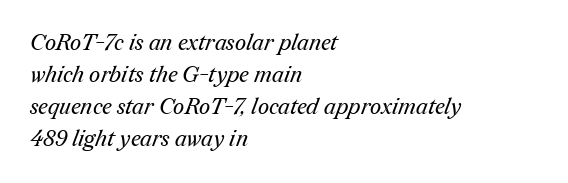
{"bold": "no", "underline": "no", "align": "left", "line_spacing": "normal", "line_spacing_ratio": 1.45, "letter_spacing": "normal", "letter_spacing_em": 0.0, "glyph_px": 22}
